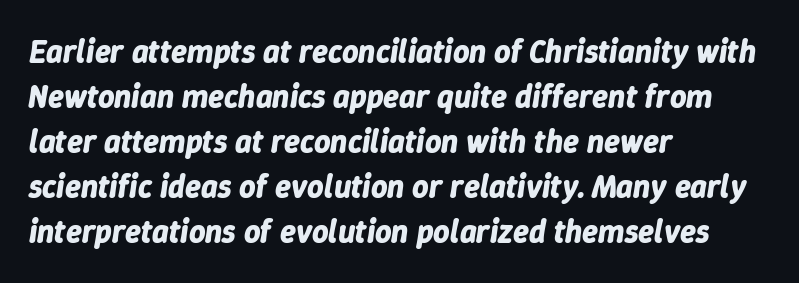
Q: Is the text bold? A: Yes.
Q: Is the text italic (slanted)? A: Yes, it leans right by about 9 degrees.
Q: Is the text underlined? A: No.
Q: How is the paragraph aligned? A: Left-aligned.
Q: Is the spacing between letters normal or unusually wide? A: Normal.
Q: Is the spacing between lines tight, normal or loose? A: Normal.
Q: Width (condensed, normal, or wide)? A: Normal.
Q: Stroke contrast? A: Low.
Q: x-height? A: Medium.
Q: Monospaced? A: No.
